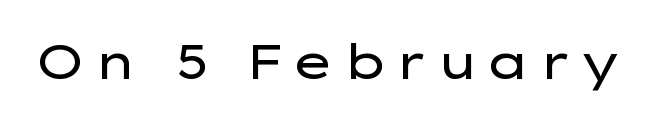
Q: Is the text bold? A: No.
Q: Is the text italic (slanted)? A: No, it is upright.
Q: Is the typeface a serif or a sans-serif typeface? A: Sans-serif.
Q: Is the text underlined? A: No.
Q: Width (condensed, normal, or wide)? A: Wide.
Q: Stroke contrast? A: Low.
Q: x-height? A: Medium.
Q: Monospaced? A: No.
